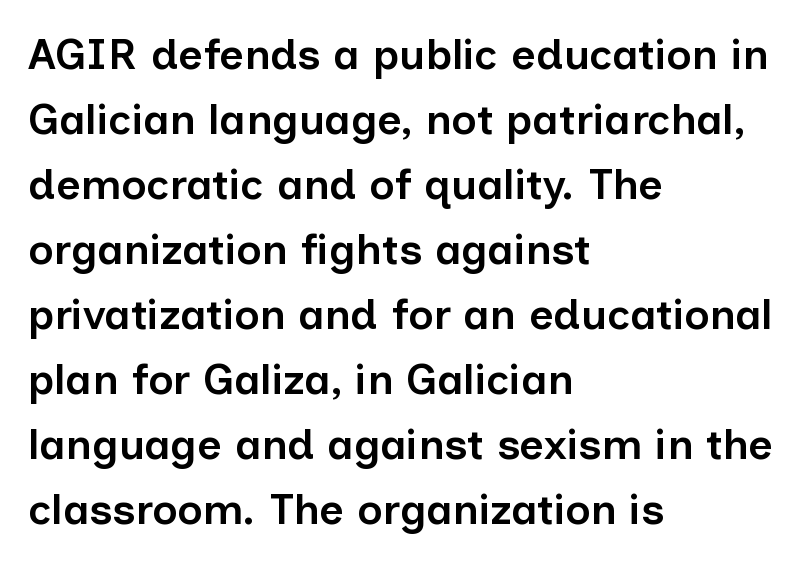
Q: Is the text bold? A: Semi-bold.
Q: Is the text italic (slanted)? A: No, it is upright.
Q: Is the typeface a serif or a sans-serif typeface? A: Sans-serif.
Q: Is the text underlined? A: No.
Q: How is the paragraph aligned? A: Left-aligned.
Q: Is the spacing between letters normal or unusually wide? A: Normal.
Q: Is the spacing between lines tight, normal or loose? A: Normal.
Q: Width (condensed, normal, or wide)? A: Normal.
Q: Stroke contrast? A: Low.
Q: x-height? A: Medium.
Q: Monospaced? A: No.
